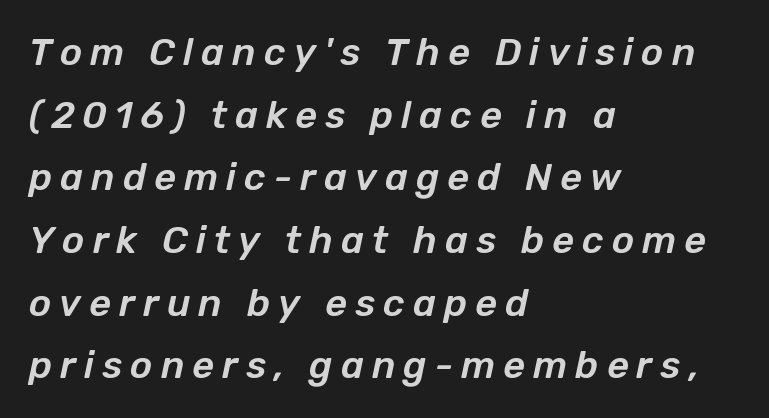
The image shows 38 px text type, italic (leaning right); set left-aligned, normal line spacing (1.65x), unusually wide letter spacing (+0.21 em), not underlined; low stroke contrast and a medium x-height.
